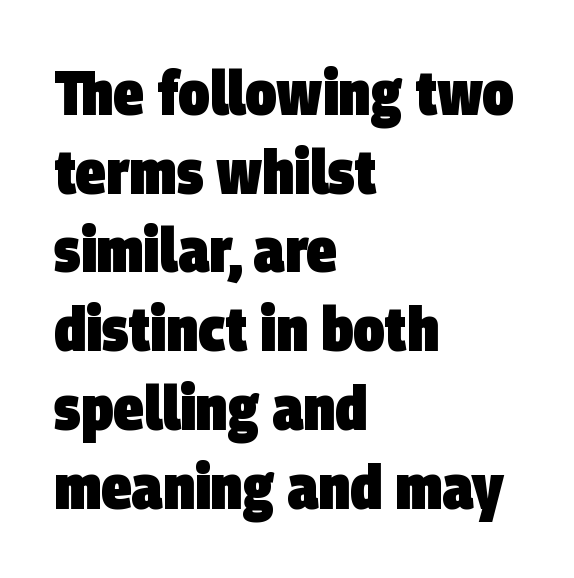
Q: Is the text bold? A: Yes.
Q: Is the typeface a serif or a sans-serif typeface? A: Sans-serif.
Q: Is the text underlined? A: No.
Q: How is the paragraph aligned? A: Left-aligned.
Q: Is the spacing between letters normal or unusually wide? A: Normal.
Q: Is the spacing between lines tight, normal or loose? A: Normal.
Q: Width (condensed, normal, or wide)? A: Condensed.
Q: Stroke contrast? A: Low.
Q: x-height? A: Large.
Q: Monospaced? A: No.
